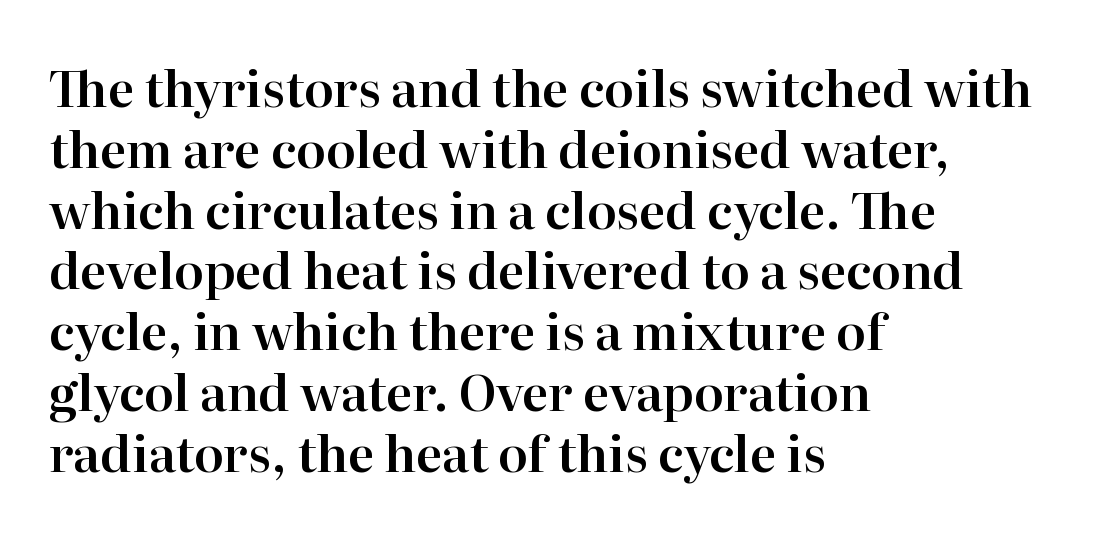
Where is the straight margin? On the left. Every stem runs plumb, perpendicular to the baseline. What kind of face is this? One with serifs. Unmarked baselines from the first word to the last.
